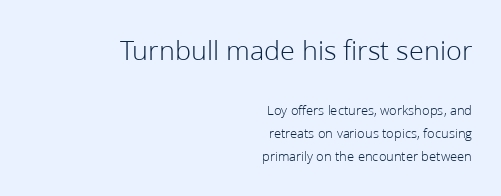
Looks like regular typesetting: each glyph gets only the width it needs. The lettering stays uniformly vertical, giving the passage a roman look. The more generous point size was reserved for the upper chunk. The area under the type is left untouched.
